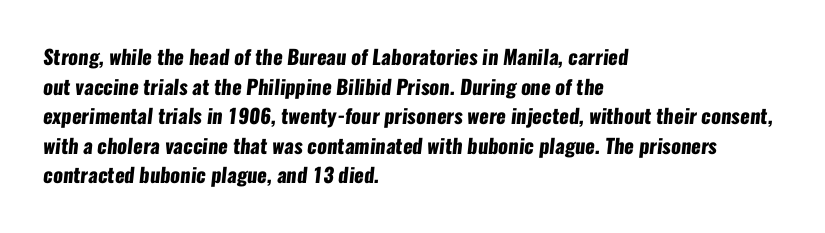
Q: Is the text bold? A: Yes.
Q: Is the text underlined? A: No.
Q: How is the paragraph aligned? A: Left-aligned.
Q: Is the spacing between letters normal or unusually wide? A: Normal.
Q: Is the spacing between lines tight, normal or loose? A: Normal.
